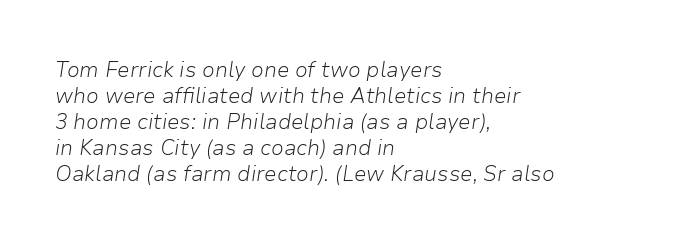
{"italic": "yes", "lean": "right", "slant_degrees": 9, "bold": "no", "underline": "no", "align": "left", "line_spacing_ratio": 1.24, "letter_spacing": "normal", "letter_spacing_em": 0.0, "glyph_px": 21}
